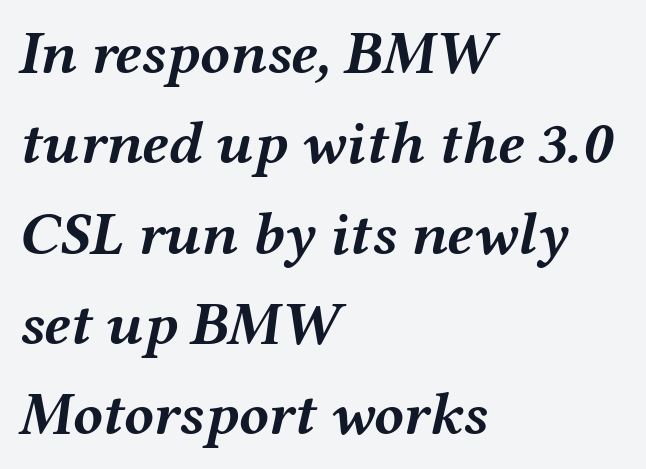
The image shows 61 px semibold, wide type, italic (leaning right); set left-aligned, normal line spacing (1.48x), normal letter spacing, not underlined; medium stroke contrast and a medium x-height.
